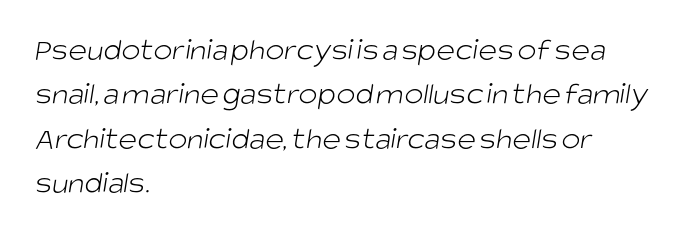
Q: Is the text bold? A: No.
Q: Is the typeface a serif or a sans-serif typeface? A: Sans-serif.
Q: Is the text underlined? A: No.
Q: How is the paragraph aligned? A: Left-aligned.
Q: Is the spacing between letters normal or unusually wide? A: Normal.
Q: Is the spacing between lines tight, normal or loose? A: Normal.
Q: Width (condensed, normal, or wide)? A: Normal.
Q: Stroke contrast? A: Low.
Q: x-height? A: Large.
Q: Monospaced? A: No.
